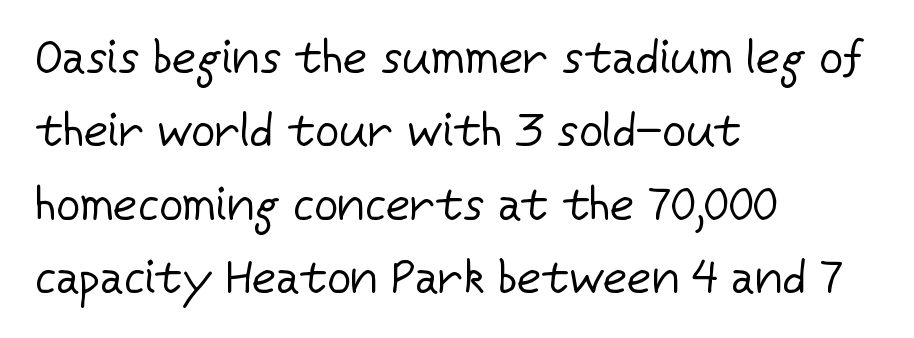
{"serif": "no", "italic": "no", "bold": "no", "weight": "regular", "width": "normal", "stroke_contrast": "low", "x_height": "medium", "monospaced": "no", "underline": "no", "align": "left", "line_spacing": "normal", "line_spacing_ratio": 1.56, "letter_spacing": "normal", "letter_spacing_em": 0.0, "glyph_px": 47}
